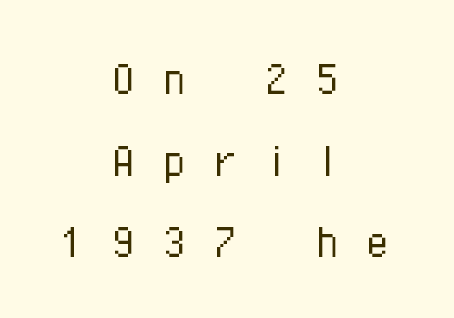
The image shows 53 px light sans-serif type, upright, monospaced; set centered, normal line spacing (1.54x), unusually wide letter spacing (+0.46 em), not underlined; low stroke contrast and a medium x-height.
